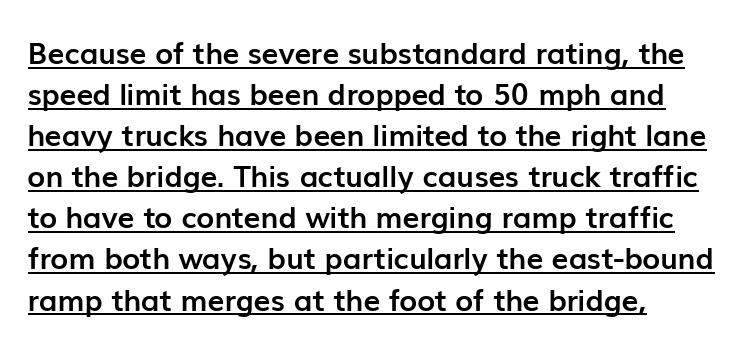
{"serif": "no", "italic": "no", "bold": "yes", "weight": "semibold", "width": "normal", "stroke_contrast": "low", "x_height": "medium", "monospaced": "no", "underline": "yes", "align": "left", "line_spacing": "normal", "line_spacing_ratio": 1.37, "letter_spacing": "normal", "letter_spacing_em": 0.0, "glyph_px": 30}
